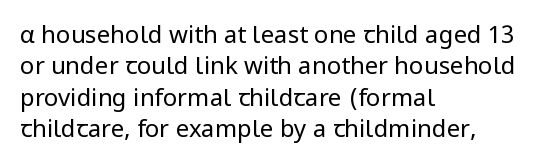
Q: Is the text bold? A: No.
Q: Is the text italic (slanted)? A: No, it is upright.
Q: Is the text underlined? A: No.
Q: How is the paragraph aligned? A: Left-aligned.
Q: Is the spacing between letters normal or unusually wide? A: Normal.
Q: Is the spacing between lines tight, normal or loose? A: Normal.
